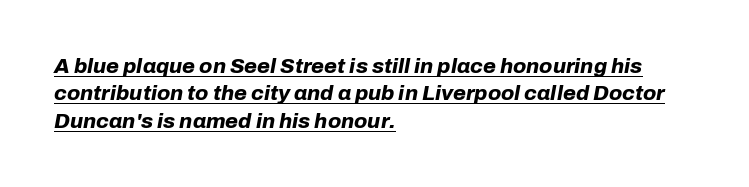
Q: Is the text bold? A: Yes.
Q: Is the text italic (slanted)? A: Yes, it leans right by about 10 degrees.
Q: Is the text underlined? A: Yes.
Q: How is the paragraph aligned? A: Left-aligned.
Q: Is the spacing between letters normal or unusually wide? A: Normal.
Q: Is the spacing between lines tight, normal or loose? A: Normal.
